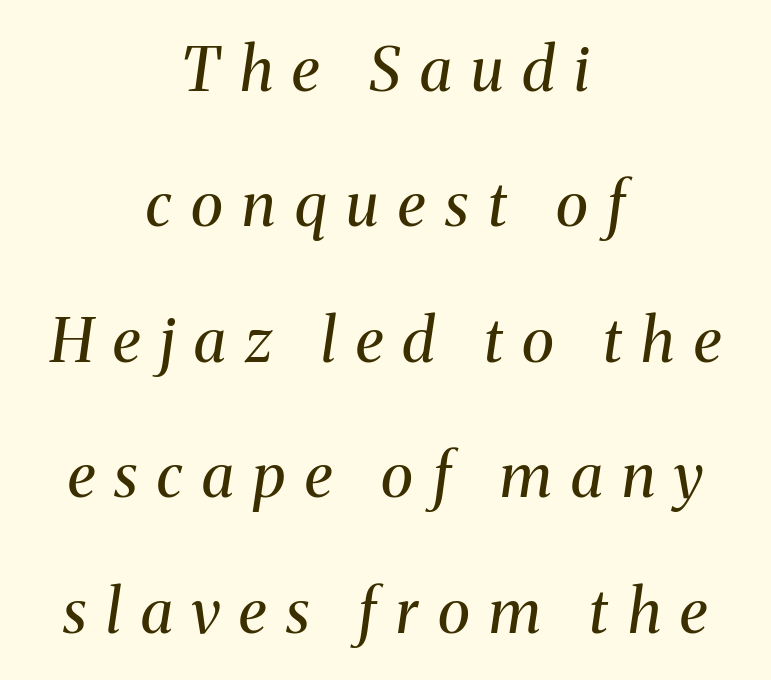
Looks like regular typesetting: each glyph gets only the width it needs. Nobody drew a line under any word here. Font category for this specimen: serif. The specimen reads as italic at a glance. Is the stroke heavy? The answer is a plain regular-or-lighter. The paragraph shown floats in the horizontal middle.
